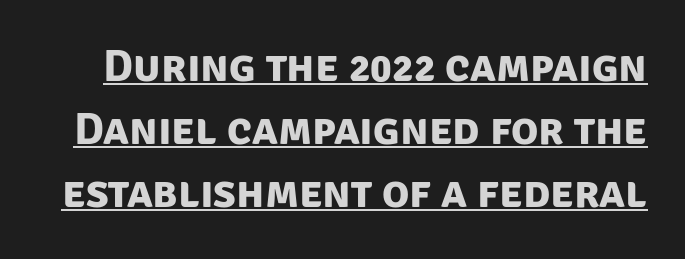
The image shows 45 px bold sans-serif type; set normal line spacing (1.4x), normal letter spacing, underlined; low stroke contrast and a large x-height.
